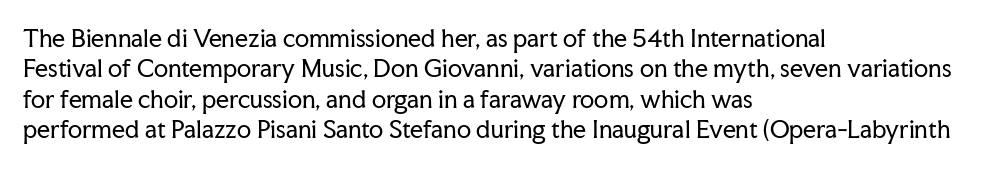
The image shows 23 px text type, upright; set left-aligned, normal line spacing (1.32x), normal letter spacing, not underlined.
